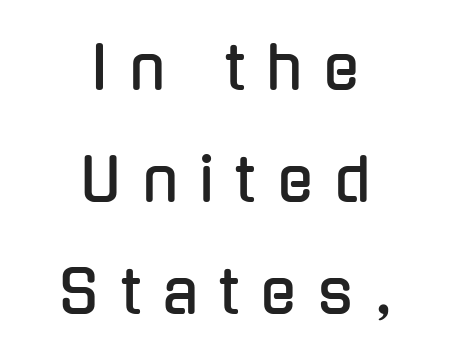
The image shows 59 px condensed sans-serif type, upright; set centered, loose line spacing (1.9x), unusually wide letter spacing (+0.36 em), not underlined; low stroke contrast and a medium x-height.
